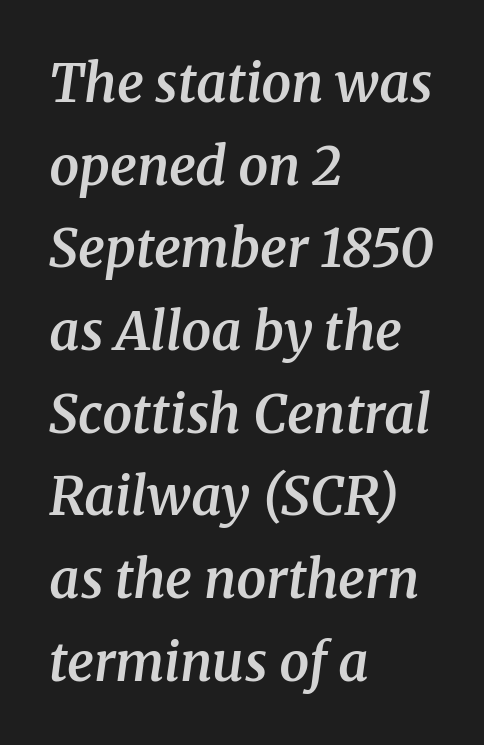
Compared with ordinary roman type, these characters are visibly tilted. If you drew a ruler down the left edge, every line would touch it. Regarding leading, the lines here are spaced in the standard way. The space directly below the letters is spotless. Check where the strokes stop: tiny serifs finish them off. Words appear dense and cohesive because spacing is normal.
